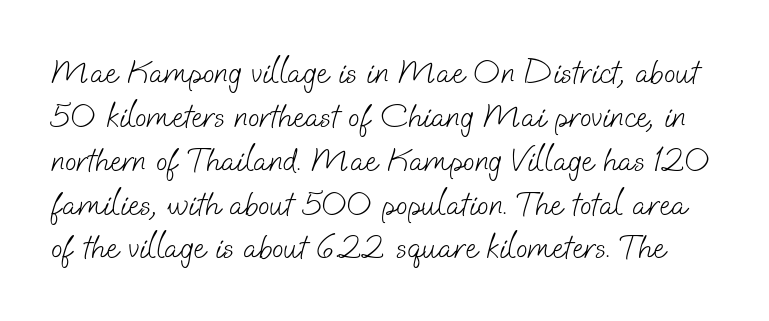
Ink coverage per letter is moderate at most. Serifs: no, the terminals of the letterforms are clean. Words float on clear page, feet unadorned. Evenly set lines give the paragraph a standard silhouette. The letters advance in unequal steps, a hallmark of proportional type. Honestly, the letter spacing is just normal — you wouldn't notice it.
